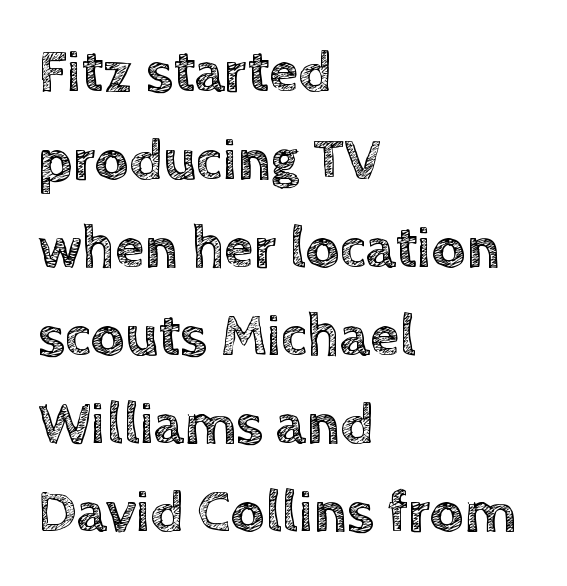
Words appear dense and cohesive because spacing is normal. Proportional: the letters do not fall into vertical columns. A classic flush-left, rag-right setting is used for this passage. Upright lettering throughout.
